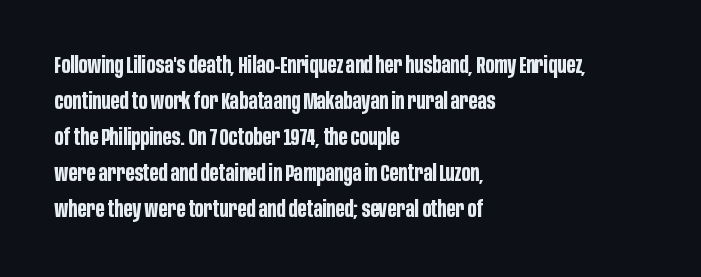
The line-height multiplier appears to be the usual default. Plain, unruled lines of type. The type is set solid horizontally, with unmodified tracking. Horizontal alignment here is leftward, the default for most running prose. Does the weight exceed regular? Yes, all the way to bold.
